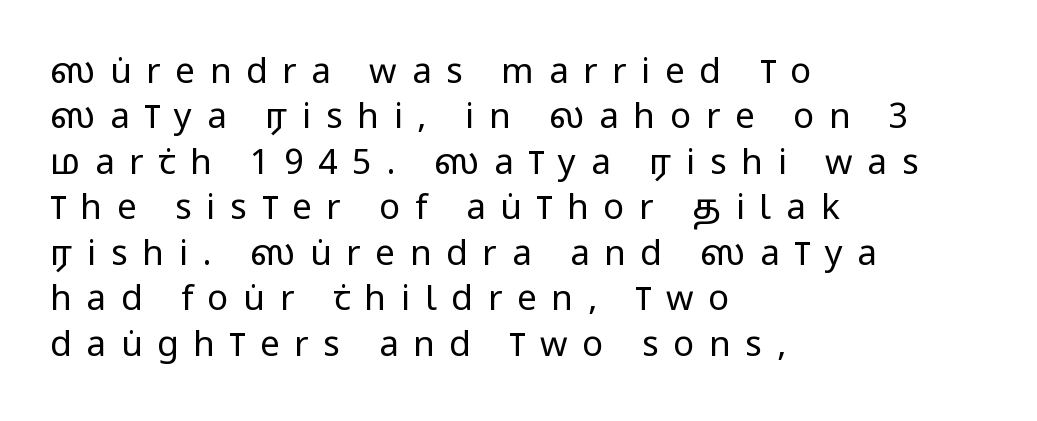
The image shows 35 px regular-weight, condensed sans-serif type, upright; set left-aligned, normal line spacing (1.3x), unusually wide letter spacing (+0.42 em), not underlined; low stroke contrast and a large x-height.
